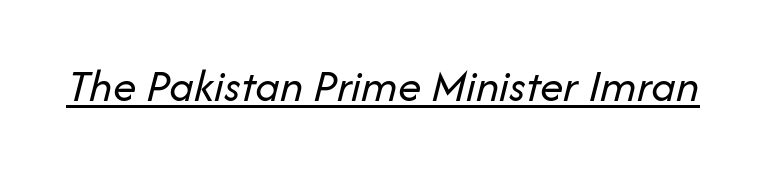
The image shows 47 px regular-weight type, italic (leaning right); set normal letter spacing, underlined; low stroke contrast and a medium x-height.
